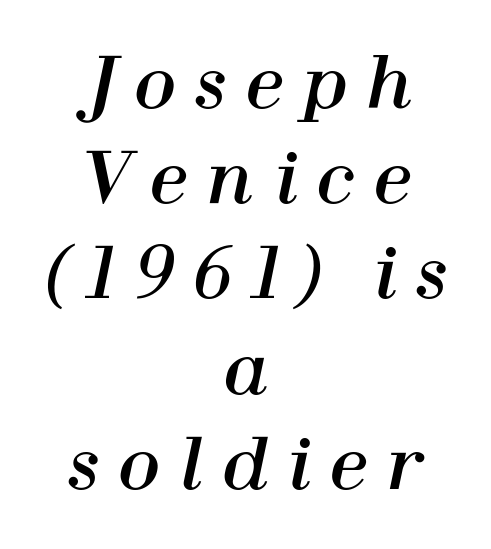
{"italic": "yes", "lean": "right", "slant_degrees": 12, "width": "normal", "stroke_contrast": "high", "x_height": "medium", "monospaced": "no", "underline": "no", "align": "center", "line_spacing": "normal", "line_spacing_ratio": 1.38, "letter_spacing": "wide", "letter_spacing_em": 0.28, "glyph_px": 69}
